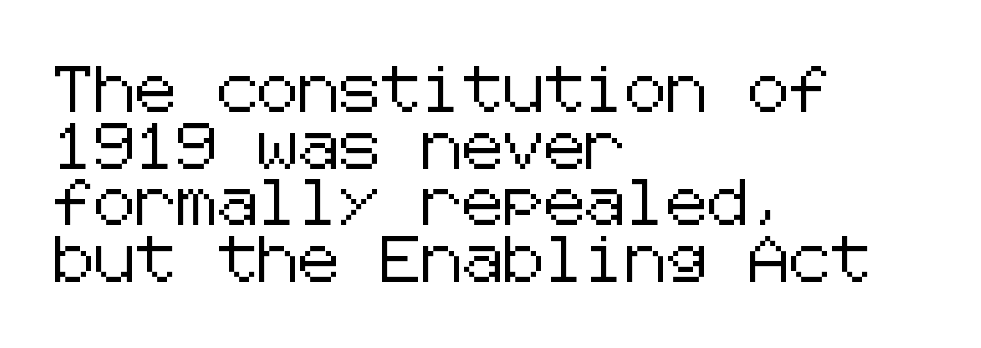
Q: Is the text italic (slanted)? A: No, it is upright.
Q: Is the typeface a serif or a sans-serif typeface? A: Sans-serif.
Q: Is the text underlined? A: No.
Q: How is the paragraph aligned? A: Left-aligned.
Q: Is the spacing between letters normal or unusually wide? A: Normal.
Q: Width (condensed, normal, or wide)? A: Normal.
Q: Stroke contrast? A: Low.
Q: x-height? A: Medium.
